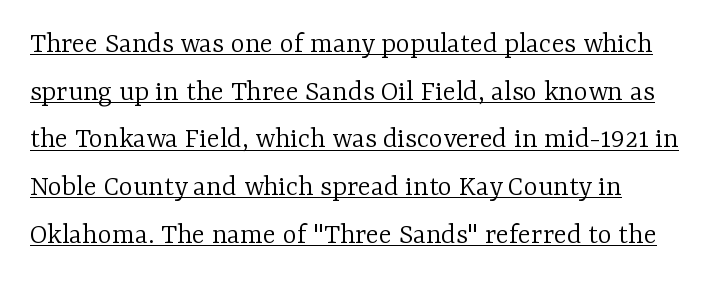
Q: Is the text bold? A: No.
Q: Is the text italic (slanted)? A: No, it is upright.
Q: Is the typeface a serif or a sans-serif typeface? A: Serif.
Q: Is the text underlined? A: Yes.
Q: How is the paragraph aligned? A: Left-aligned.
Q: Is the spacing between letters normal or unusually wide? A: Normal.
Q: Is the spacing between lines tight, normal or loose? A: Normal.
Q: Width (condensed, normal, or wide)? A: Normal.
Q: Stroke contrast? A: Low.
Q: x-height? A: Medium.
Q: Monospaced? A: No.
